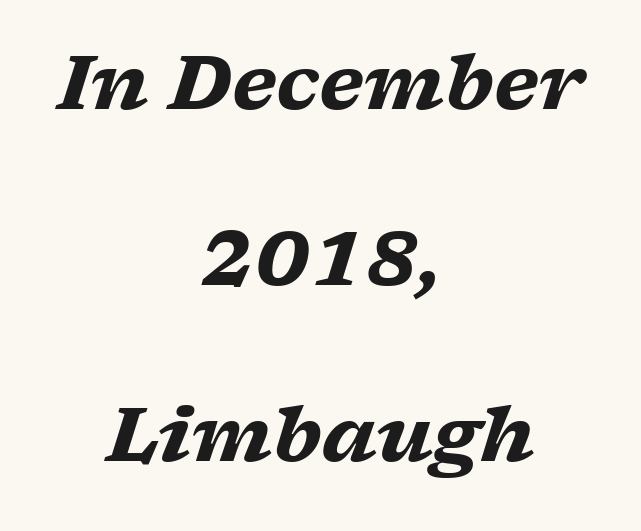
The image shows 75 px heavy, wide serif type, italic (leaning right); set centered, loose line spacing (2.35x), normal letter spacing, not underlined; low stroke contrast and a medium x-height.
